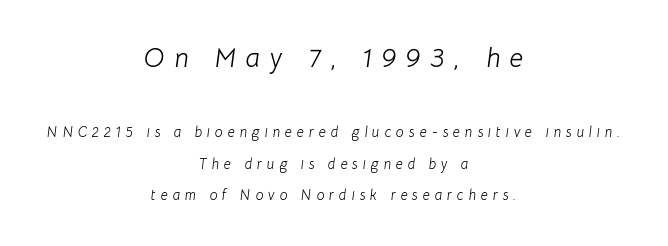
Q: Is the text bold? A: No.
Q: Is the text italic (slanted)? A: Yes, it leans right by about 8 degrees.
Q: Is the text underlined? A: No.
Q: How is the paragraph aligned? A: Centered.
Q: Is the spacing between letters normal or unusually wide? A: Unusually wide.
Q: Is the spacing between lines tight, normal or loose? A: Loose.
Q: Which block of text is set in a larger size, the first (top) or the second (bottom)? A: The first (top) one.
